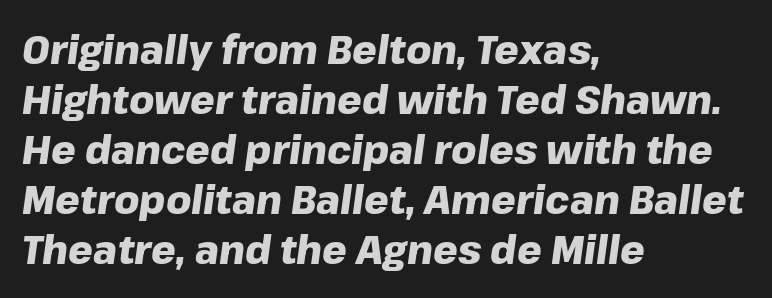
{"italic": "yes", "lean": "right", "slant_degrees": 8, "bold": "yes", "weight": "heavy", "width": "normal", "stroke_contrast": "low", "x_height": "medium", "monospaced": "no", "underline": "no", "align": "left", "line_spacing": "normal", "line_spacing_ratio": 1.28, "letter_spacing": "normal", "letter_spacing_em": 0.0, "glyph_px": 39}
